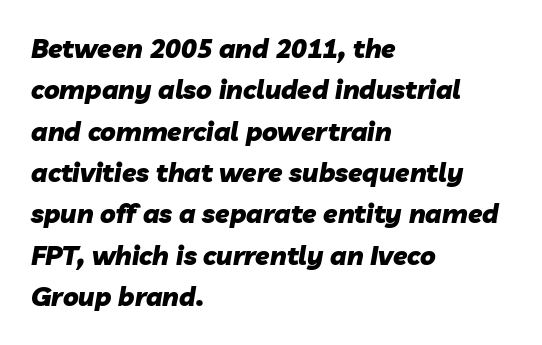
This is oblique type, the kind used for emphasis or titles. The rendering anchors every line to the left-hand side. Regarding leading, the lines here are spaced in the standard way. Inter-character spacing is left at the font's built-in metrics. Heavy, bold letterforms. Check under the words: just untouched page.
